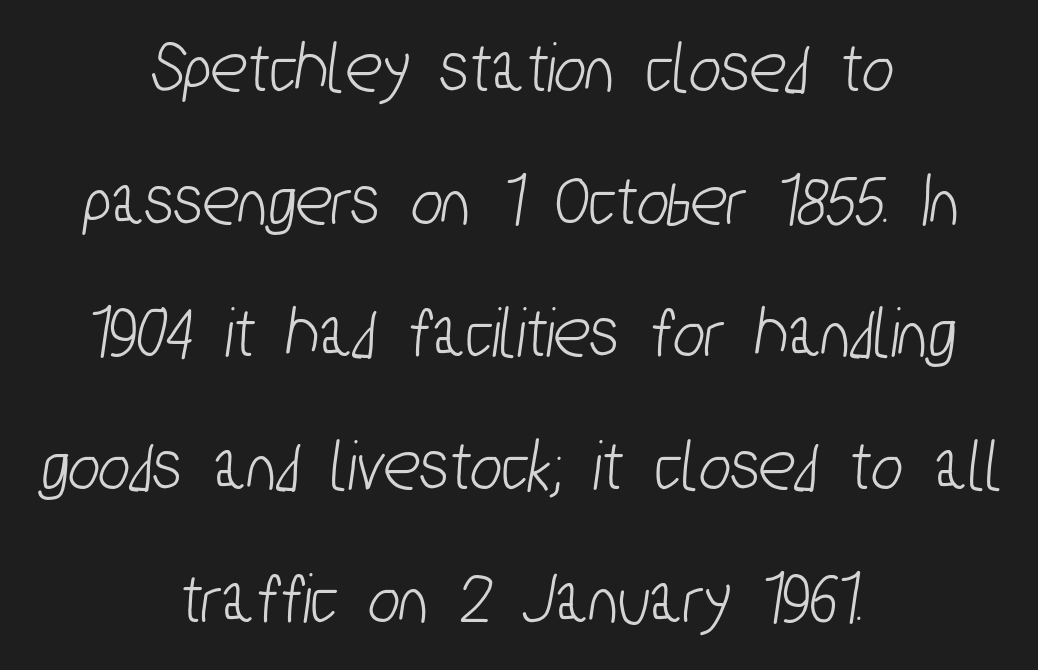
Q: Is the typeface a serif or a sans-serif typeface? A: Sans-serif.
Q: Is the text underlined? A: No.
Q: How is the paragraph aligned? A: Centered.
Q: Is the spacing between letters normal or unusually wide? A: Normal.
Q: Width (condensed, normal, or wide)? A: Condensed.
Q: Stroke contrast? A: Low.
Q: x-height? A: Medium.
Q: Monospaced? A: No.
